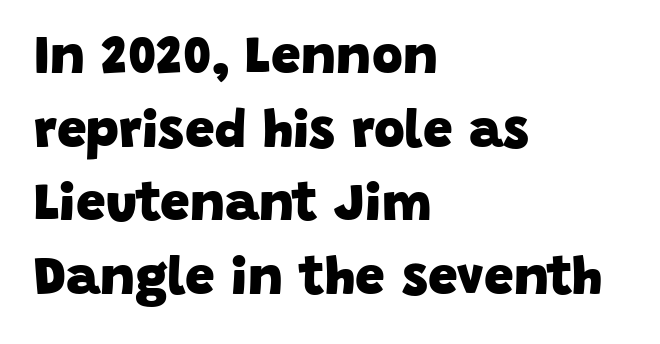
Q: Is the text bold? A: Yes.
Q: Is the typeface a serif or a sans-serif typeface? A: Sans-serif.
Q: Is the text underlined? A: No.
Q: How is the paragraph aligned? A: Left-aligned.
Q: Is the spacing between letters normal or unusually wide? A: Normal.
Q: Is the spacing between lines tight, normal or loose? A: Normal.
Q: Width (condensed, normal, or wide)? A: Normal.
Q: Stroke contrast? A: Low.
Q: x-height? A: Large.
Q: Monospaced? A: No.
